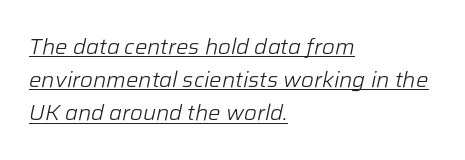
Q: Is the text bold? A: No.
Q: Is the text italic (slanted)? A: Yes, it leans right by about 12 degrees.
Q: Is the text underlined? A: Yes.
Q: How is the paragraph aligned? A: Left-aligned.
Q: Is the spacing between letters normal or unusually wide? A: Normal.
Q: Is the spacing between lines tight, normal or loose? A: Normal.
